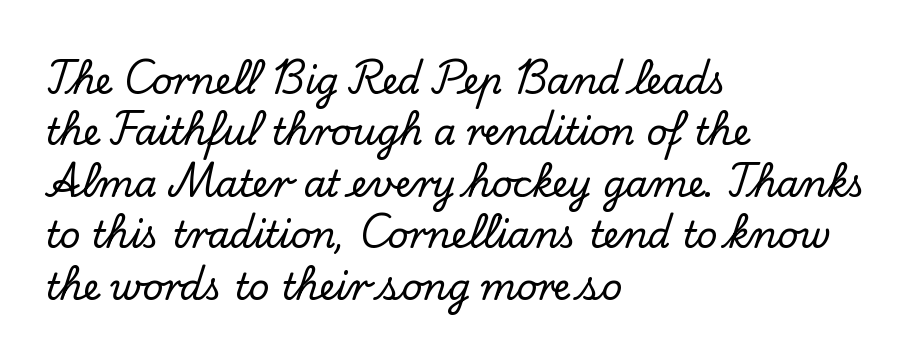
{"serif": "yes", "width": "normal", "stroke_contrast": "low", "x_height": "small", "monospaced": "no", "underline": "no", "align": "left", "line_spacing": "normal", "line_spacing_ratio": 1.43, "letter_spacing": "normal", "letter_spacing_em": 0.0, "glyph_px": 36}
